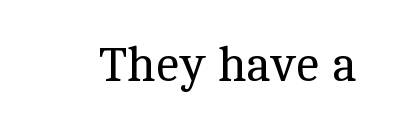
The image shows 48 px regular-weight serif type, upright; set normal letter spacing, not underlined; a medium x-height.
